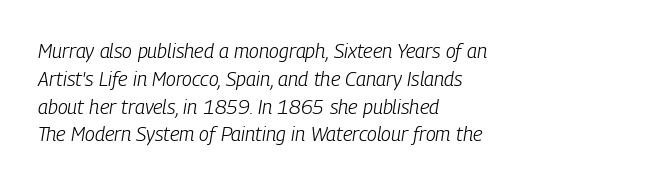
The image shows 20 px text type, italic (leaning right); set left-aligned, normal line spacing (1.39x), normal letter spacing, not underlined.
